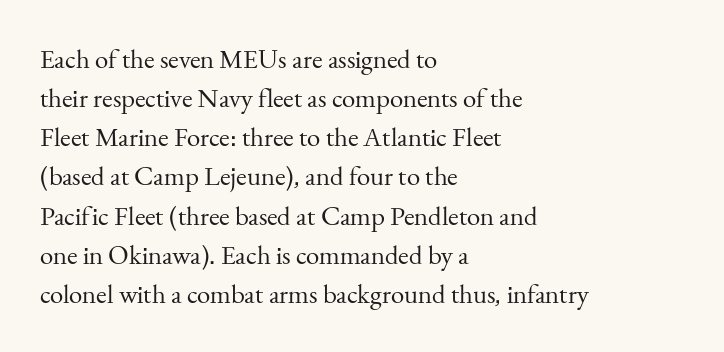
The image shows 27 px text type, upright; set left-aligned, normal line spacing (1.45x), normal letter spacing, not underlined.
